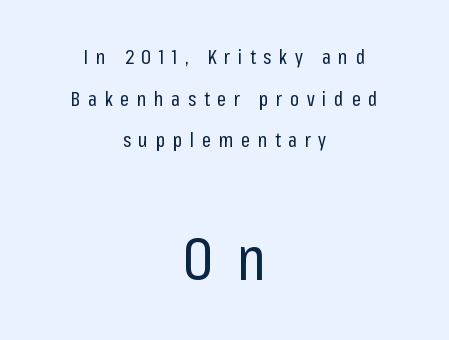
{"serif": "no", "italic": "no", "bold": "no", "weight": "regular", "width": "condensed", "stroke_contrast": "low", "x_height": "medium", "monospaced": "no", "underline": "no", "align": "center", "line_spacing": "loose", "line_spacing_ratio": 2.08, "letter_spacing": "wide", "letter_spacing_em": 0.38, "larger_block": "second", "size_ratio": 3.0, "glyph_px": 60}
